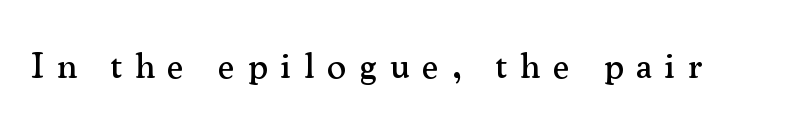
Q: Is the text italic (slanted)? A: No, it is upright.
Q: Is the typeface a serif or a sans-serif typeface? A: Serif.
Q: Is the text underlined? A: No.
Q: Is the spacing between letters normal or unusually wide? A: Unusually wide.
Q: Width (condensed, normal, or wide)? A: Normal.
Q: Stroke contrast? A: Medium.
Q: x-height? A: Small.
Q: Monospaced? A: No.
